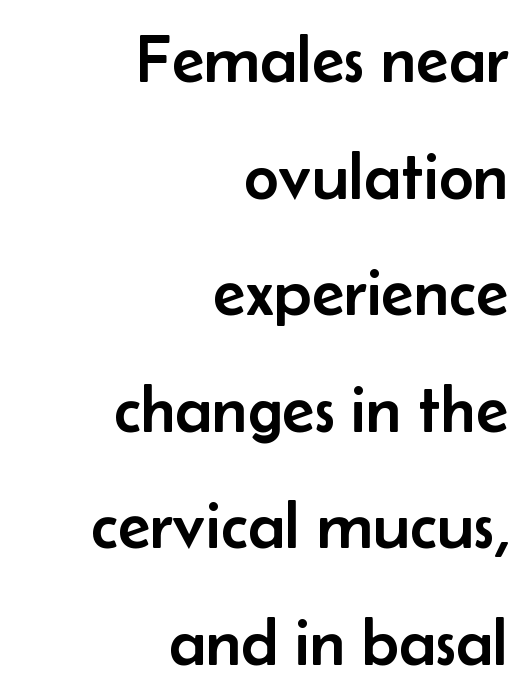
The image shows 67 px sans-serif type, upright; set right-aligned, line spacing 1.74x, normal letter spacing, not underlined; low stroke contrast and a small x-height.
